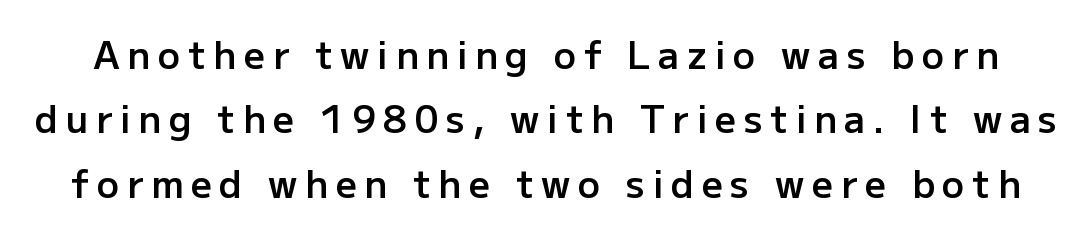
The image shows 37 px semibold sans-serif type, upright; set line spacing 1.74x, unusually wide letter spacing (+0.21 em), not underlined; low stroke contrast and a medium x-height.
